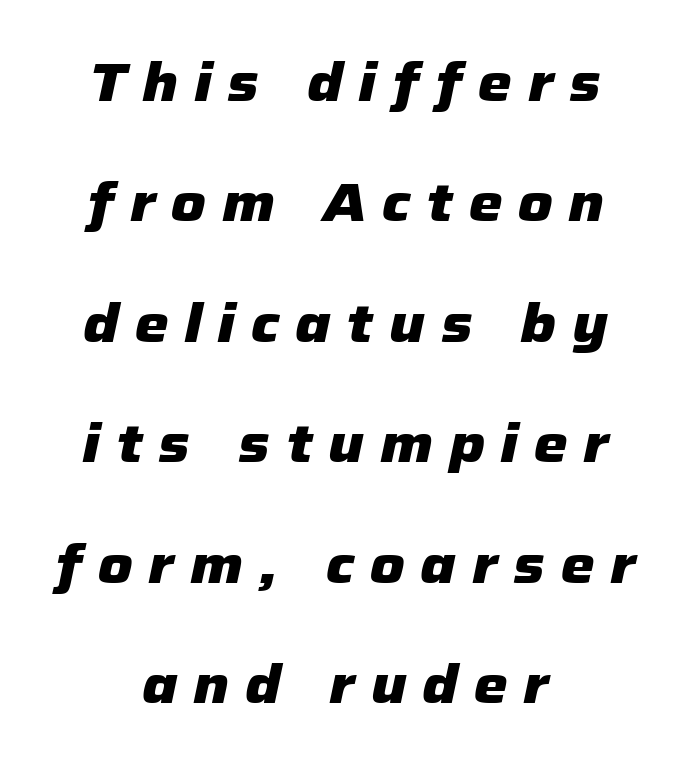
{"italic": "yes", "lean": "right", "slant_degrees": 12, "bold": "yes", "weight": "heavy", "width": "normal", "stroke_contrast": "low", "x_height": "medium", "monospaced": "no", "underline": "no", "align": "center", "line_spacing": "loose", "line_spacing_ratio": 2.23, "letter_spacing": "wide", "letter_spacing_em": 0.29, "glyph_px": 54}
